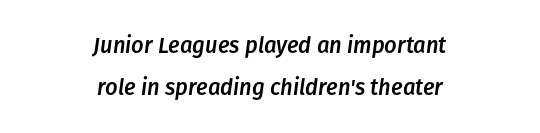
Q: Is the text italic (slanted)? A: Yes, it leans right by about 8 degrees.
Q: Is the text underlined? A: No.
Q: How is the paragraph aligned? A: Centered.
Q: Is the spacing between letters normal or unusually wide? A: Normal.
Q: Is the spacing between lines tight, normal or loose? A: Loose.
